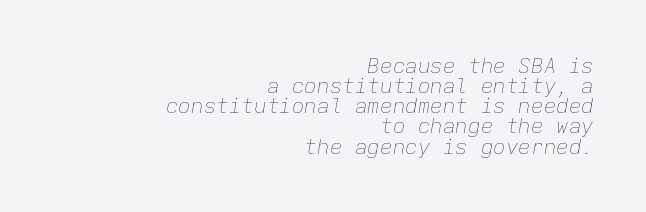
Q: Is the text bold? A: No.
Q: Is the text italic (slanted)? A: Yes, it leans right by about 9 degrees.
Q: Is the text underlined? A: No.
Q: How is the paragraph aligned? A: Right-aligned.
Q: Is the spacing between letters normal or unusually wide? A: Normal.
Q: Is the spacing between lines tight, normal or loose? A: Tight.
